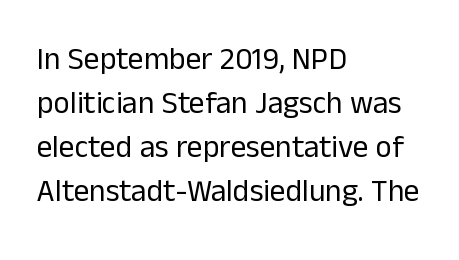
The image shows 31 px regular-weight sans-serif type, upright; set left-aligned, normal line spacing (1.42x), normal letter spacing, not underlined; low stroke contrast and a medium x-height.
